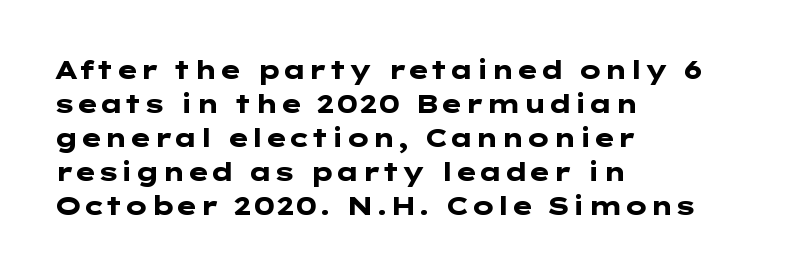
The image shows 25 px bold type, upright; set left-aligned, normal line spacing (1.36x), normal letter spacing, not underlined.
